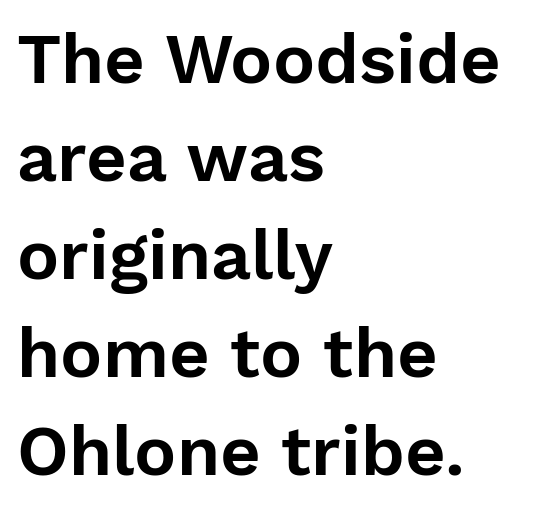
Type style note: lacks serifs. Every character sits straight up, as roman type does. The passage shown has conventional tracking throughout. A clean baseline with only descenders dipping below it. The vertical gap from one line to the next is medium.
